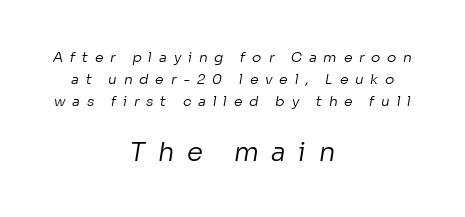
The image shows 26 px text type; set centered, normal line spacing (1.57x), unusually wide letter spacing (+0.48 em), not underlined; the second (bottom) block is 1.86x larger.
